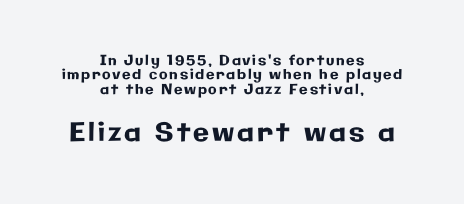
{"italic": "no", "underline": "no", "align": "center", "line_spacing": "tight", "line_spacing_ratio": 1.02, "larger_block": "second", "size_ratio": 1.86, "glyph_px": 26}
